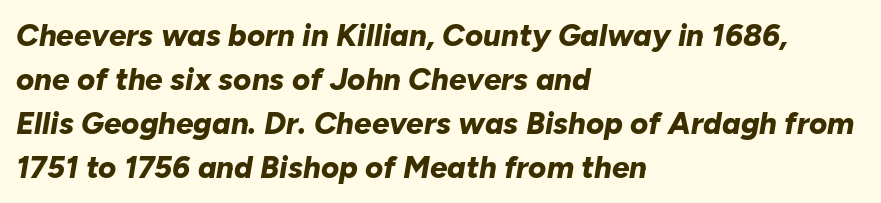
{"italic": "yes", "lean": "right", "slant_degrees": 10, "bold": "yes", "weight": "bold", "width": "normal", "stroke_contrast": "low", "x_height": "medium", "monospaced": "no", "underline": "no", "align": "left", "line_spacing": "normal", "line_spacing_ratio": 1.42, "letter_spacing": "normal", "letter_spacing_em": 0.0, "glyph_px": 31}
